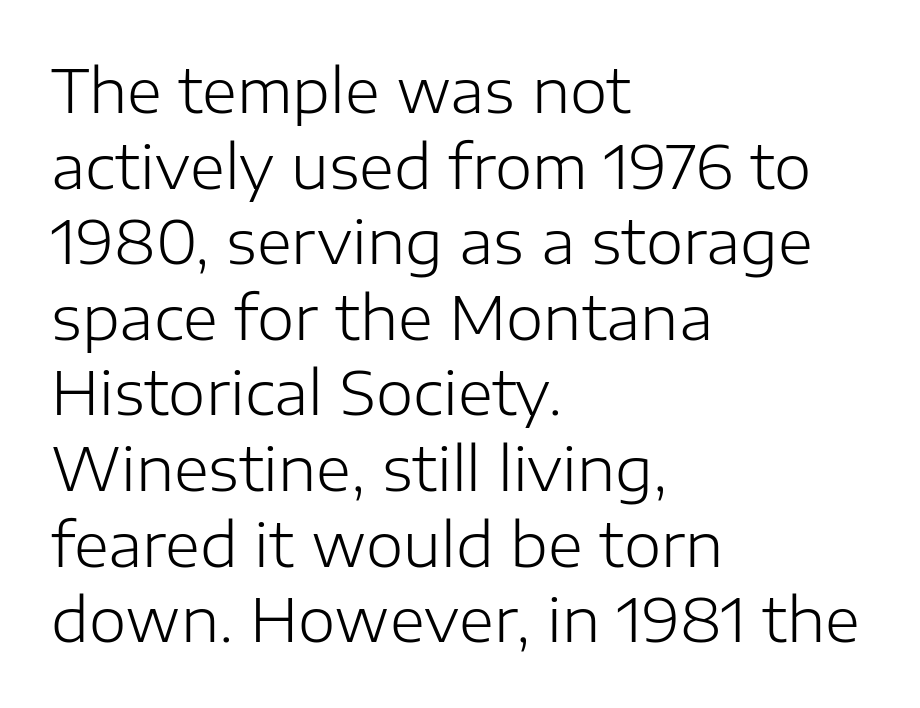
{"serif": "no", "italic": "no", "bold": "no", "weight": "light", "width": "normal", "stroke_contrast": "low", "x_height": "medium", "monospaced": "no", "underline": "no", "align": "left", "line_spacing": "normal", "line_spacing_ratio": 1.26, "letter_spacing": "normal", "letter_spacing_em": 0.0, "glyph_px": 60}
